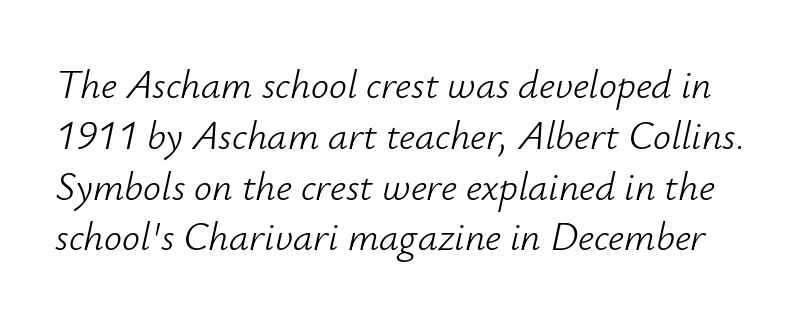
Q: Is the text bold? A: No.
Q: Is the text italic (slanted)? A: Yes, it leans right by about 12 degrees.
Q: Is the text underlined? A: No.
Q: Is the spacing between letters normal or unusually wide? A: Normal.
Q: Is the spacing between lines tight, normal or loose? A: Normal.
Q: Width (condensed, normal, or wide)? A: Normal.
Q: Stroke contrast? A: Low.
Q: x-height? A: Small.
Q: Monospaced? A: No.
